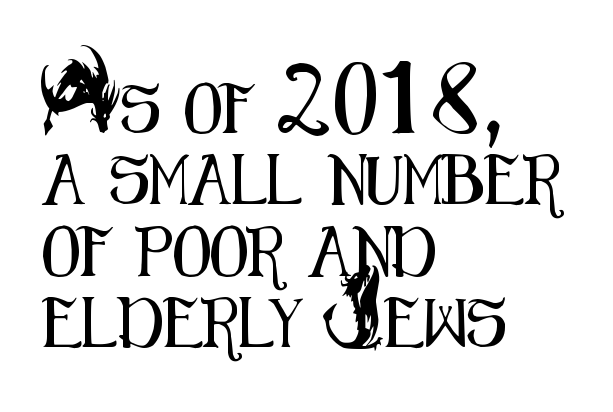
The image shows 50 px condensed sans-serif type, upright; set left-aligned, normal line spacing (1.43x), normal letter spacing, not underlined; medium stroke contrast and a small x-height.
